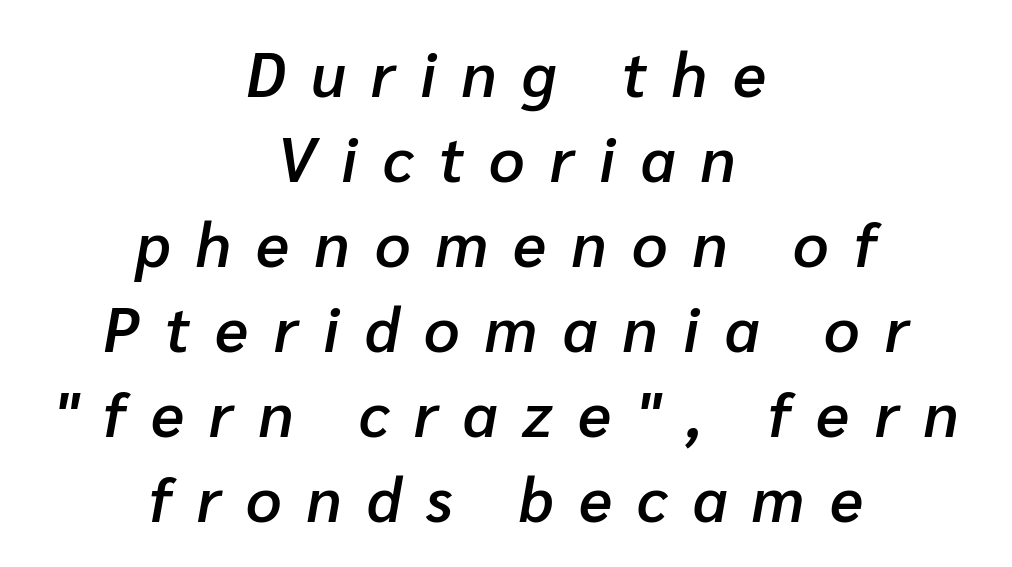
Q: Is the text bold? A: Semi-bold.
Q: Is the text italic (slanted)? A: Yes, it leans right by about 10 degrees.
Q: Is the text underlined? A: No.
Q: How is the paragraph aligned? A: Centered.
Q: Is the spacing between letters normal or unusually wide? A: Unusually wide.
Q: Is the spacing between lines tight, normal or loose? A: Normal.
Q: Width (condensed, normal, or wide)? A: Normal.
Q: Stroke contrast? A: Low.
Q: x-height? A: Medium.
Q: Monospaced? A: No.
